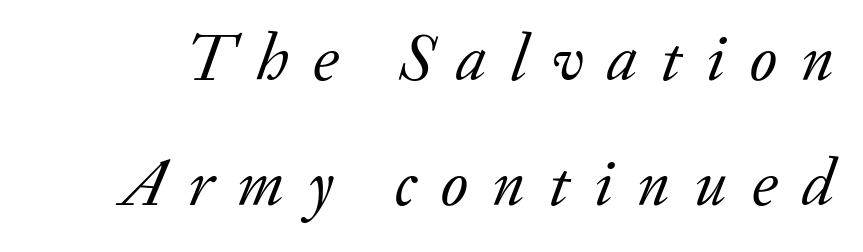
{"serif": "yes", "italic": "yes", "lean": "right", "slant_degrees": 20, "bold": "no", "weight": "regular", "width": "normal", "stroke_contrast": "low", "x_height": "small", "monospaced": "no", "underline": "no", "line_spacing_ratio": 1.87, "letter_spacing": "wide", "letter_spacing_em": 0.36, "glyph_px": 67}
